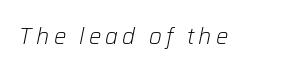
Q: Is the text bold? A: No.
Q: Is the text italic (slanted)? A: Yes, it leans right by about 12 degrees.
Q: Is the text underlined? A: No.
